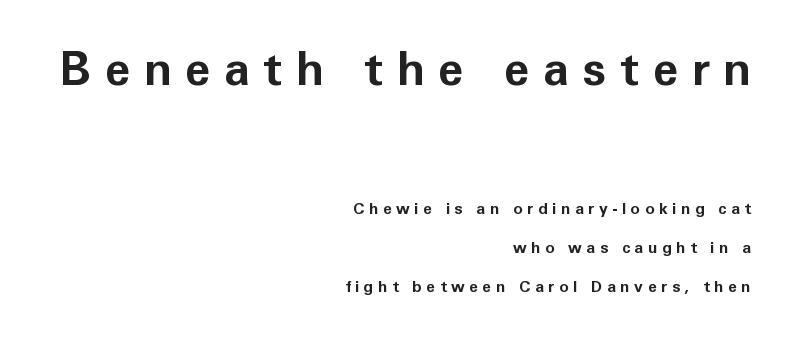
The face used here is proportionally spaced, like ordinary book or web type. Is there any slant? The stems are plumb. Strong, thick strokes mark this as bold type. One-word summary of the alignment: right.
